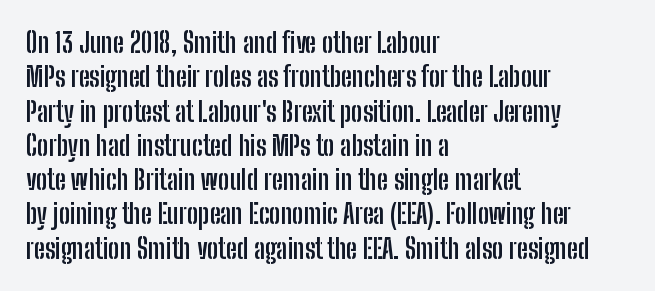
Q: Is the text bold? A: Yes.
Q: Is the text italic (slanted)? A: No, it is upright.
Q: Is the text underlined? A: No.
Q: How is the paragraph aligned? A: Left-aligned.
Q: Is the spacing between letters normal or unusually wide? A: Normal.
Q: Is the spacing between lines tight, normal or loose? A: Normal.
